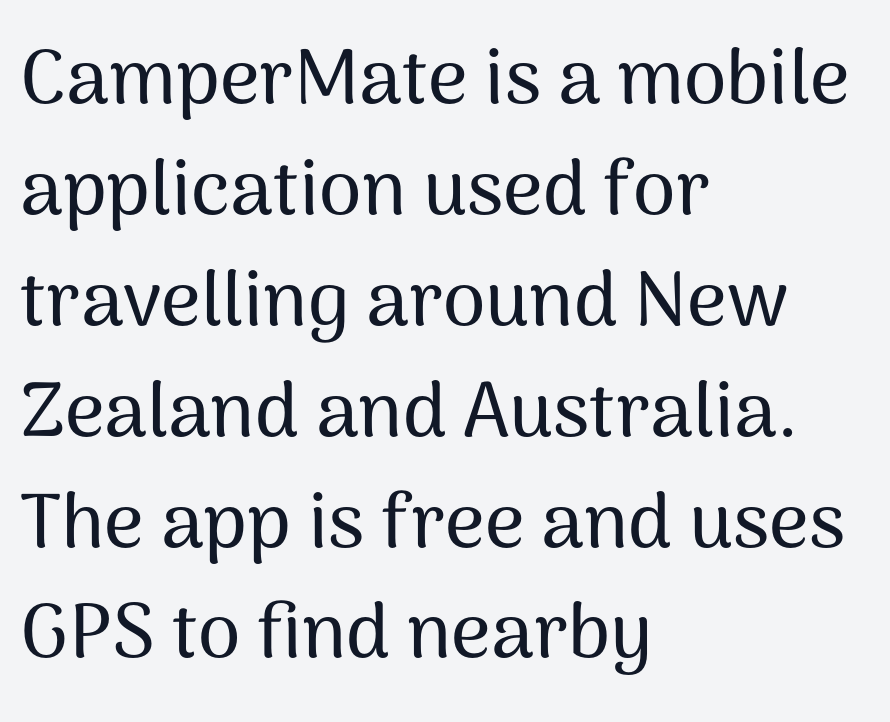
{"serif": "no", "italic": "no", "width": "normal", "stroke_contrast": "medium", "x_height": "medium", "monospaced": "no", "underline": "no", "align": "left", "line_spacing": "normal", "line_spacing_ratio": 1.44, "letter_spacing": "normal", "letter_spacing_em": 0.0, "glyph_px": 77}
